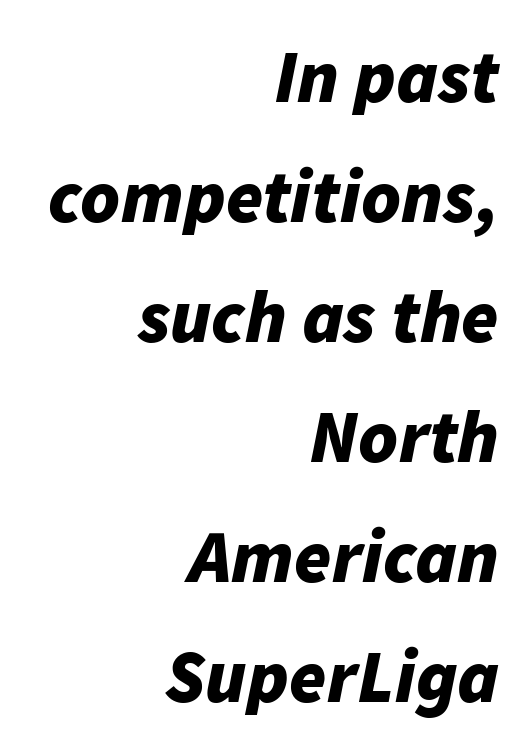
The image shows 75 px bold type, italic (leaning right); set right-aligned, normal line spacing (1.6x), normal letter spacing, not underlined; low stroke contrast and a medium x-height.
